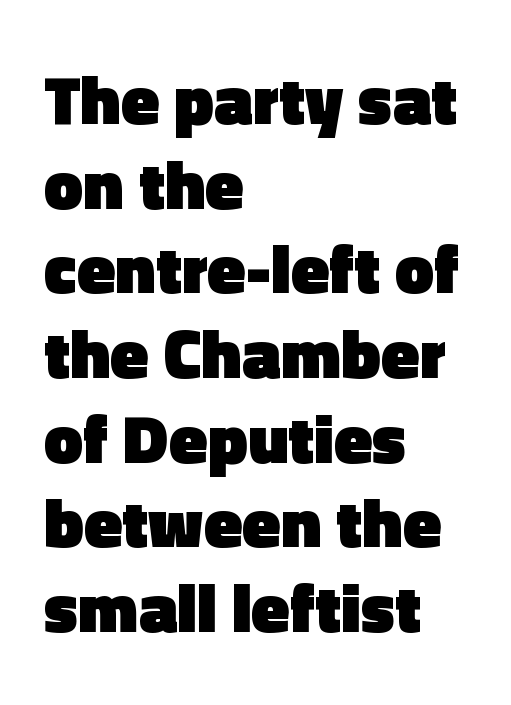
The image shows 70 px heavy sans-serif type, upright; set left-aligned, line spacing 1.21x, normal letter spacing, not underlined; a medium x-height.
